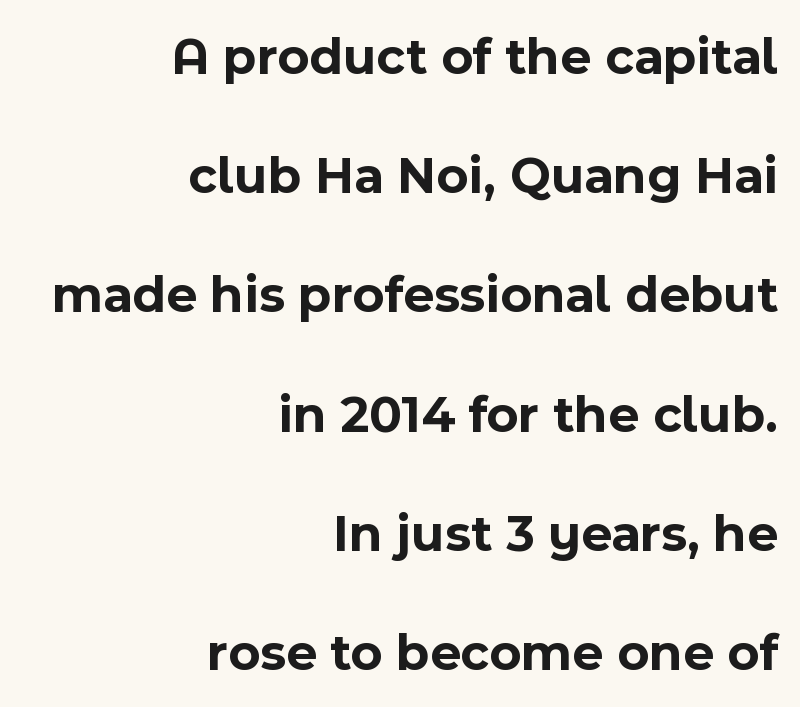
The image shows 53 px bold sans-serif type, upright; set right-aligned, loose line spacing (2.25x), normal letter spacing, not underlined; a medium x-height.
